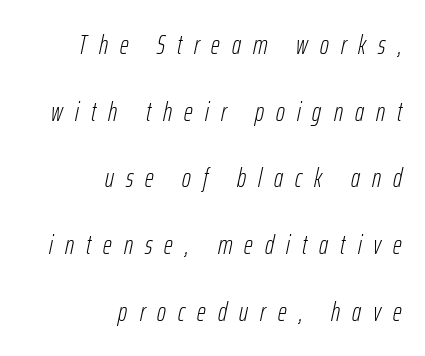
A typesetter would call this leading open, well beyond the default. Students, note that the glyphs here are deliberately spaced far apart. Stems and bowls with no extra thickness — not bold. Bare-footed words on every line.
